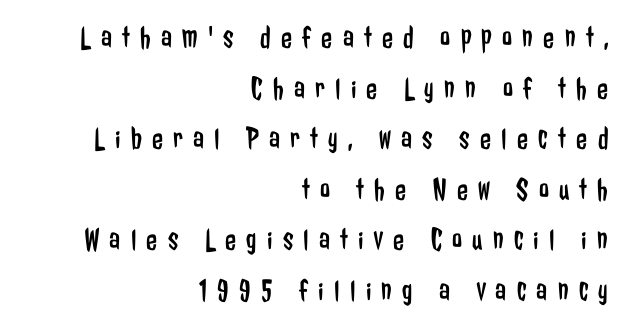
Q: Is the text bold? A: No.
Q: Is the text italic (slanted)? A: No, it is upright.
Q: Is the typeface a serif or a sans-serif typeface? A: Sans-serif.
Q: Is the text underlined? A: No.
Q: How is the paragraph aligned? A: Right-aligned.
Q: Is the spacing between letters normal or unusually wide? A: Unusually wide.
Q: Is the spacing between lines tight, normal or loose? A: Normal.
Q: Width (condensed, normal, or wide)? A: Condensed.
Q: Stroke contrast? A: Low.
Q: x-height? A: Medium.
Q: Monospaced? A: No.
